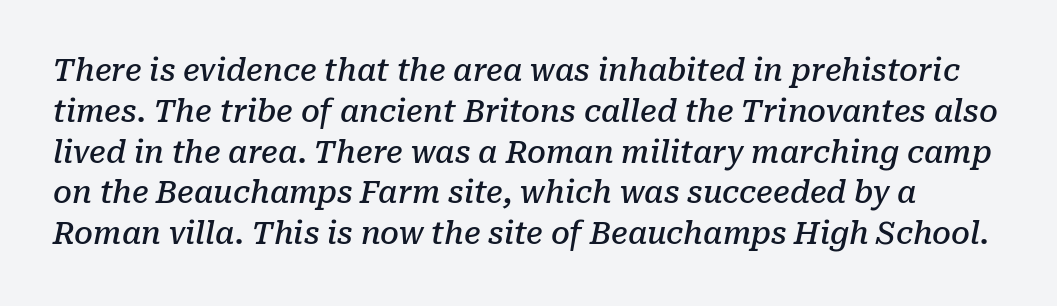
{"serif": "yes", "italic": "yes", "lean": "right", "slant_degrees": 10, "bold": "semi", "weight": "semibold", "width": "normal", "stroke_contrast": "low", "x_height": "medium", "monospaced": "no", "underline": "no", "line_spacing": "normal", "line_spacing_ratio": 1.36, "letter_spacing": "normal", "letter_spacing_em": 0.0, "glyph_px": 30}
